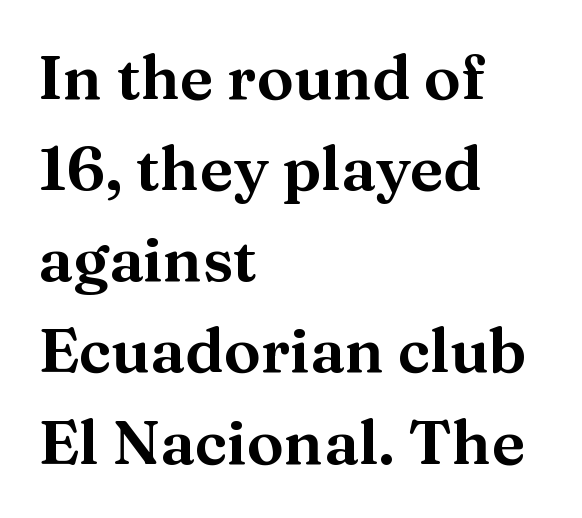
The gap between lines stays unmarked. If you measured baseline to baseline, you'd find a middling distance. The typography opts for an upright posture over an oblique one. Looks like regular typesetting: each glyph gets only the width it needs. The text was rendered using a seriffed face with decorative stroke endings. Honestly, the letter spacing is just normal — you wouldn't notice it.
